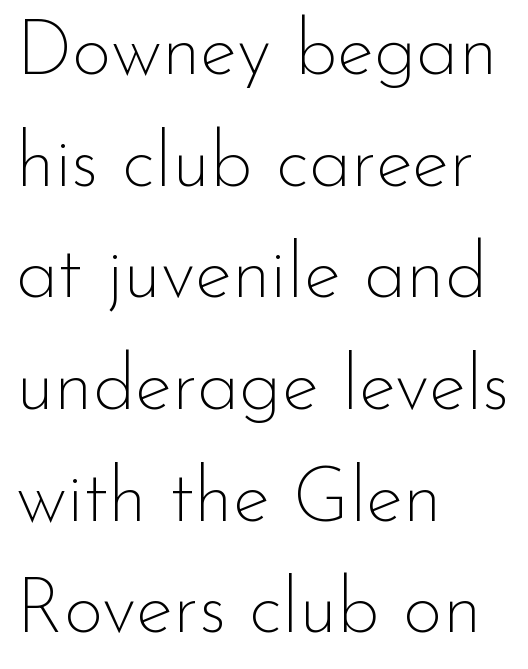
{"serif": "no", "italic": "no", "bold": "no", "weight": "thin", "width": "normal", "stroke_contrast": "low", "x_height": "small", "monospaced": "no", "underline": "no", "align": "left", "line_spacing": "normal", "line_spacing_ratio": 1.45, "letter_spacing": "normal", "letter_spacing_em": 0.0, "glyph_px": 77}
